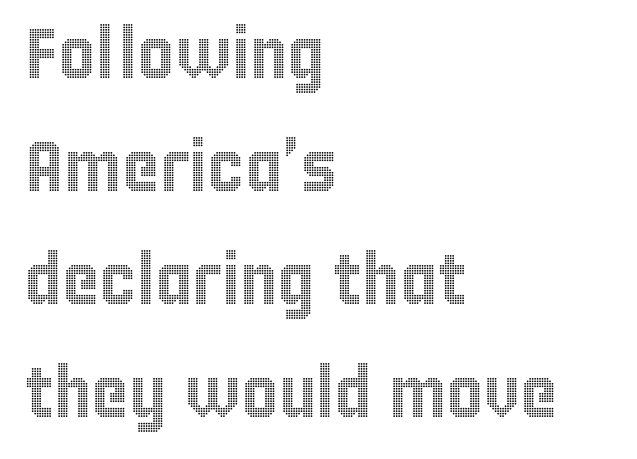
The image shows 71 px condensed type, upright; set left-aligned, normal line spacing (1.59x), normal letter spacing, not underlined; a large x-height.
